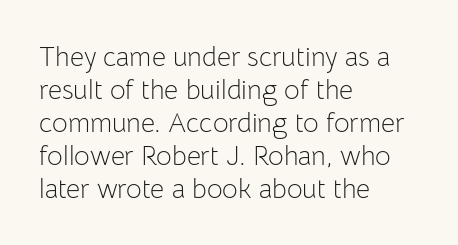
{"italic": "no", "bold": "no", "underline": "no", "align": "left", "line_spacing_ratio": 1.22, "letter_spacing": "normal", "letter_spacing_em": 0.0, "glyph_px": 27}
